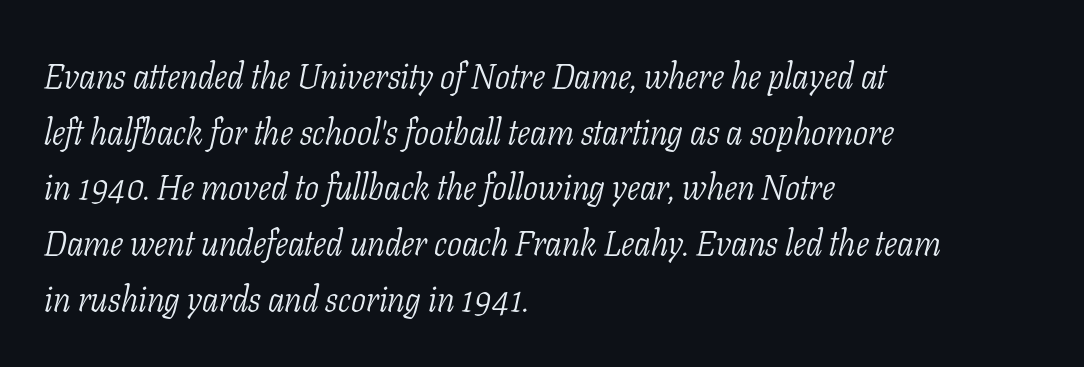
The image shows 35 px light, condensed serif type, italic (leaning right); set left-aligned, normal line spacing (1.59x), normal letter spacing, not underlined; low stroke contrast and a medium x-height.
